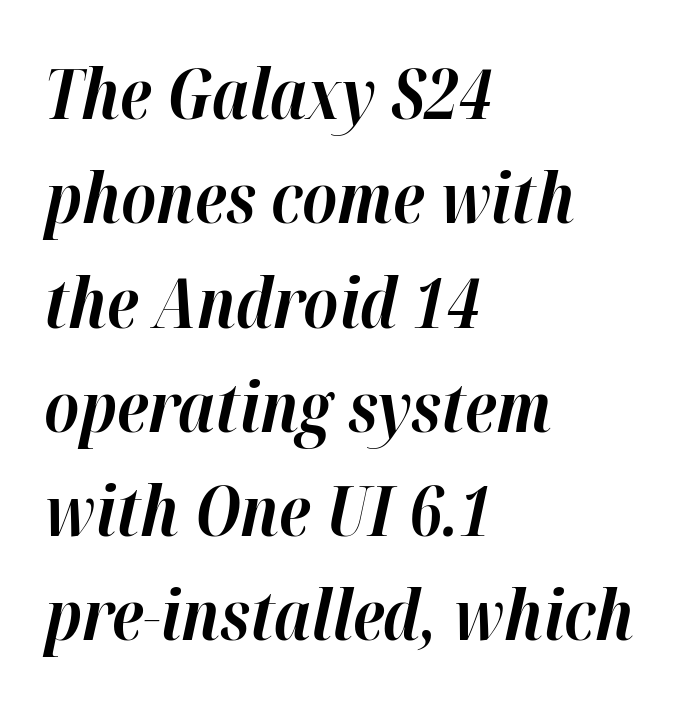
{"italic": "yes", "lean": "right", "slant_degrees": 12, "bold": "yes", "weight": "bold", "width": "normal", "stroke_contrast": "high", "x_height": "medium", "monospaced": "no", "underline": "no", "align": "left", "line_spacing": "normal", "line_spacing_ratio": 1.49, "letter_spacing": "normal", "letter_spacing_em": 0.0, "glyph_px": 70}
